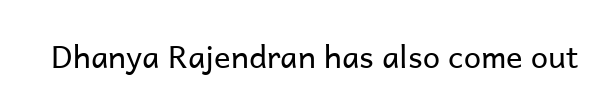
The image shows 31 px regular-weight sans-serif type, upright; set normal letter spacing, not underlined; low stroke contrast and a medium x-height.
